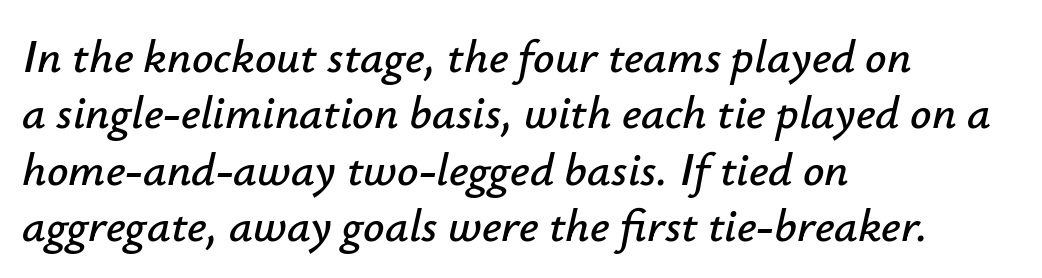
The image shows 47 px text type, italic (leaning right); set left-aligned, line spacing 1.2x, normal letter spacing, not underlined; low stroke contrast and a small x-height.
